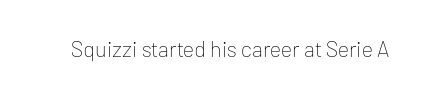
Q: Is the text bold? A: No.
Q: Is the text italic (slanted)? A: No, it is upright.
Q: Is the text underlined? A: No.
Q: Is the spacing between letters normal or unusually wide? A: Normal.
